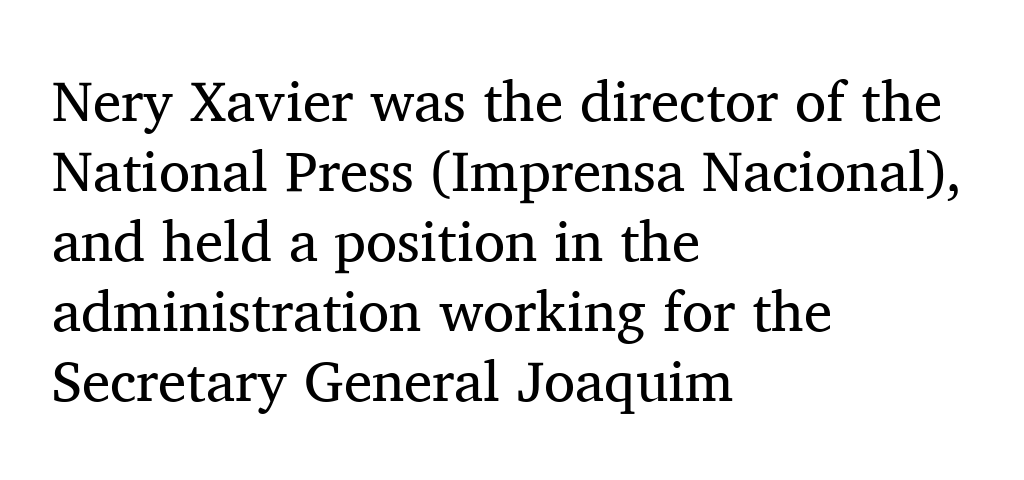
The face used here is rendered with its standard letterfit. This sample uses an upright cut, with every glyph sitting square on the baseline. The passage shown is typeset with a serif family. The font sits on the lighter half of the weight spectrum, regular included. Looks like regular typesetting: each glyph gets only the width it needs.
